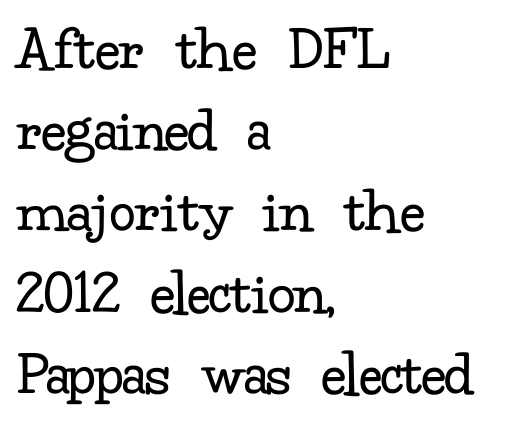
Q: Is the text bold? A: No.
Q: Is the text italic (slanted)? A: No, it is upright.
Q: Is the typeface a serif or a sans-serif typeface? A: Serif.
Q: Is the text underlined? A: No.
Q: How is the paragraph aligned? A: Left-aligned.
Q: Is the spacing between letters normal or unusually wide? A: Normal.
Q: Is the spacing between lines tight, normal or loose? A: Normal.
Q: Width (condensed, normal, or wide)? A: Normal.
Q: Stroke contrast? A: Low.
Q: x-height? A: Small.
Q: Monospaced? A: No.
